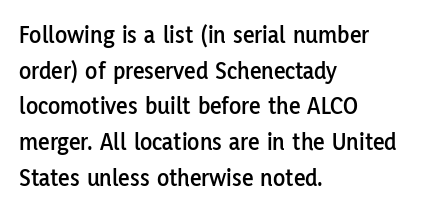
{"italic": "no", "underline": "no", "align": "left", "line_spacing": "normal", "line_spacing_ratio": 1.43, "letter_spacing": "normal", "letter_spacing_em": 0.0, "glyph_px": 25}
